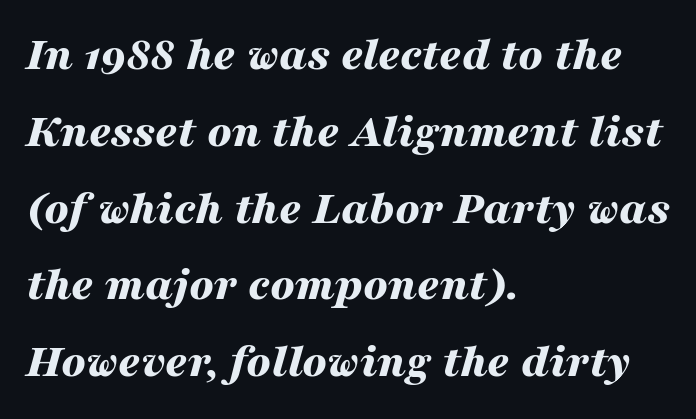
The image shows 48 px bold, wide type, italic (leaning right); set left-aligned, normal line spacing (1.6x), normal letter spacing, not underlined; medium stroke contrast and a medium x-height.
